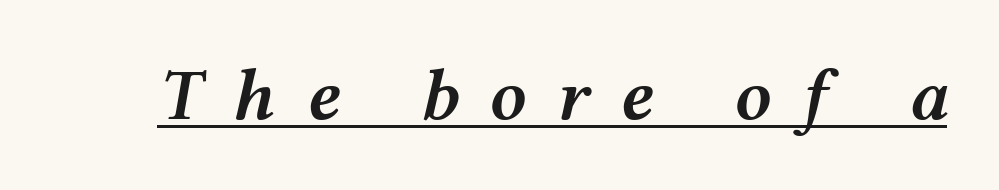
The image shows 73 px semibold, wide type, italic (leaning right); set unusually wide letter spacing (+0.42 em), underlined; medium stroke contrast and a medium x-height.
